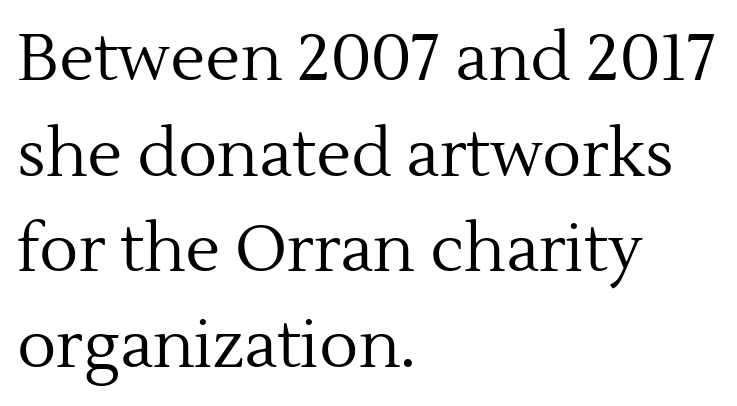
Looks like regular typesetting: each glyph gets only the width it needs. One glance says typical: line gaps are just what's usual. The font family rendered here belongs to the serif group. A clean baseline with only descenders dipping below it. The letters look calm and open, with moderate or lighter stems. Ordinary non-slanted type is in use.
